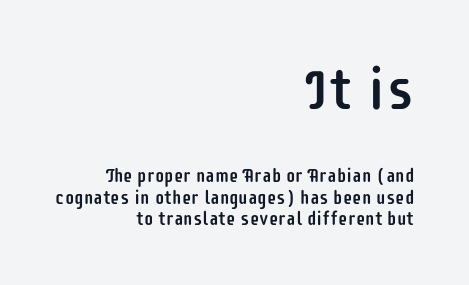
Q: Is the text italic (slanted)? A: No, it is upright.
Q: Is the typeface a serif or a sans-serif typeface? A: Sans-serif.
Q: Is the text underlined? A: No.
Q: How is the paragraph aligned? A: Right-aligned.
Q: Is the spacing between letters normal or unusually wide? A: Normal.
Q: Is the spacing between lines tight, normal or loose? A: Tight.
Q: Which block of text is set in a larger size, the first (top) or the second (bottom)? A: The first (top) one.
Q: Width (condensed, normal, or wide)? A: Condensed.
Q: Stroke contrast? A: Low.
Q: x-height? A: Large.
Q: Monospaced? A: No.
